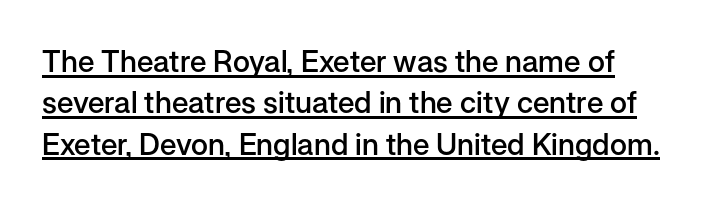
The image shows 30 px semibold sans-serif type, upright; set normal line spacing (1.38x), normal letter spacing, underlined; low stroke contrast and a medium x-height.
